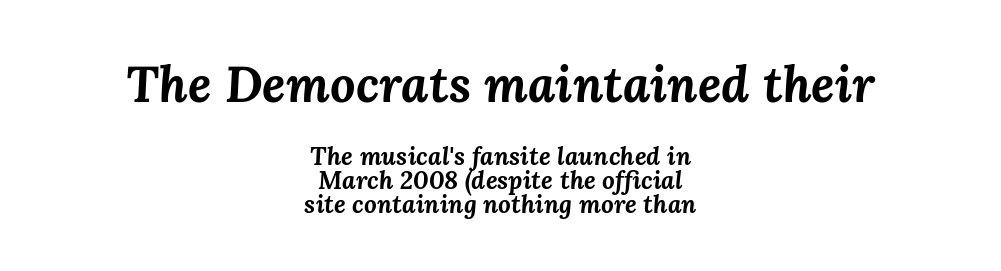
Compare the two chunks: the upper has the greater cap height. The gap between lines stays unmarked. The lines are quadded center. What's the leading like? Squeezed, with rows nearly overlapping.
